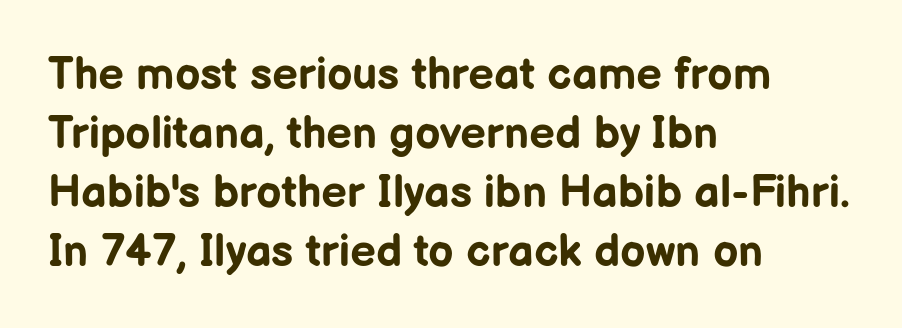
As a designer I'd log this as weight 700, bold. Underline: absent. Upright lettering throughout. Nope, no serifs anywhere on these letters.
